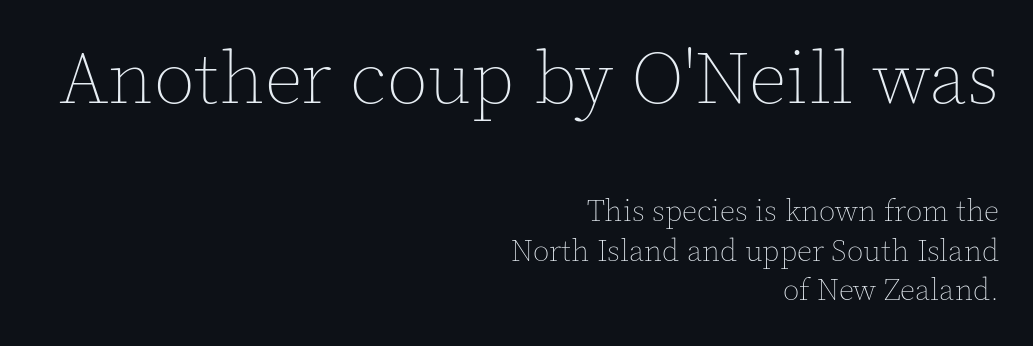
{"italic": "no", "bold": "no", "weight": "thin", "width": "normal", "x_height": "medium", "monospaced": "no", "underline": "no", "align": "right", "line_spacing": "normal", "line_spacing_ratio": 1.32, "letter_spacing": "normal", "letter_spacing_em": 0.0, "larger_block": "first", "size_ratio": 2.5, "glyph_px": 75}
